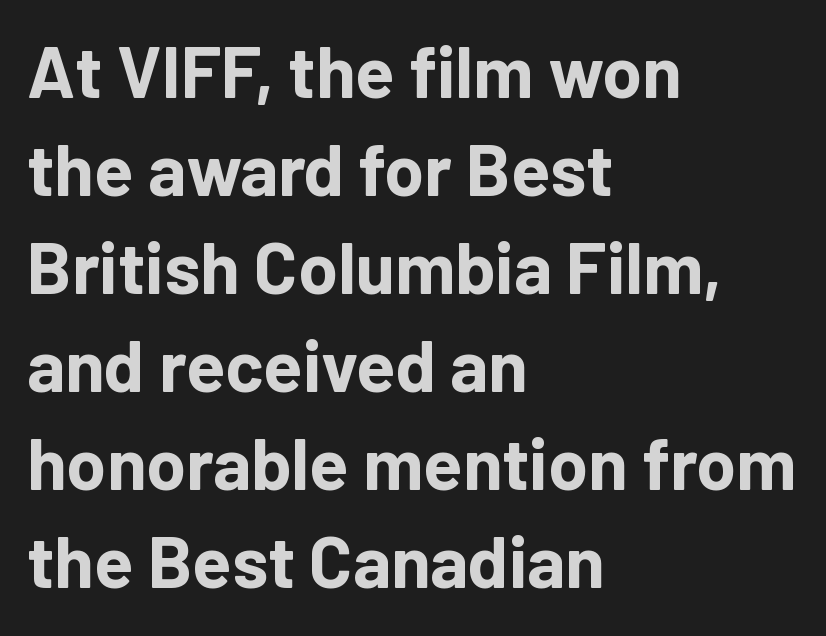
{"serif": "no", "italic": "no", "bold": "yes", "weight": "bold", "width": "normal", "stroke_contrast": "low", "x_height": "medium", "monospaced": "no", "underline": "no", "align": "left", "line_spacing": "normal", "line_spacing_ratio": 1.36, "letter_spacing": "normal", "letter_spacing_em": 0.0, "glyph_px": 72}
